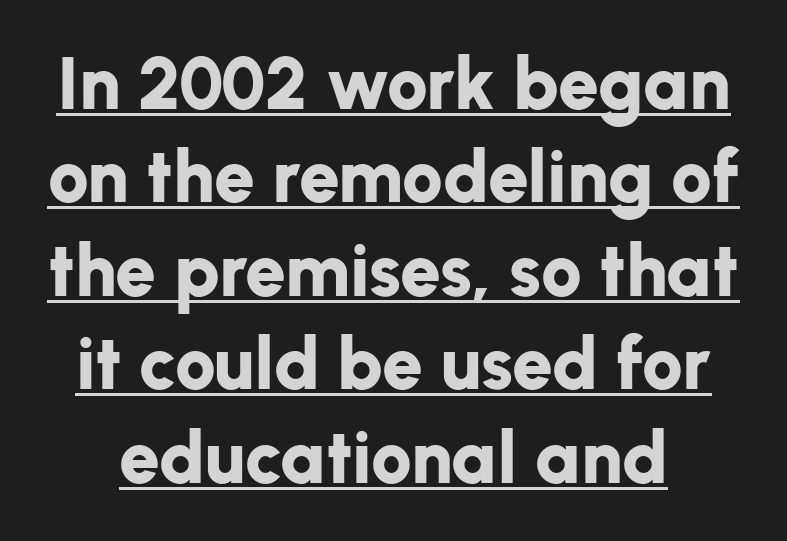
Q: Is the text bold? A: Yes.
Q: Is the text italic (slanted)? A: No, it is upright.
Q: Is the typeface a serif or a sans-serif typeface? A: Sans-serif.
Q: Is the text underlined? A: Yes.
Q: Is the spacing between letters normal or unusually wide? A: Normal.
Q: Is the spacing between lines tight, normal or loose? A: Normal.
Q: Width (condensed, normal, or wide)? A: Normal.
Q: Stroke contrast? A: Low.
Q: x-height? A: Medium.
Q: Monospaced? A: No.
